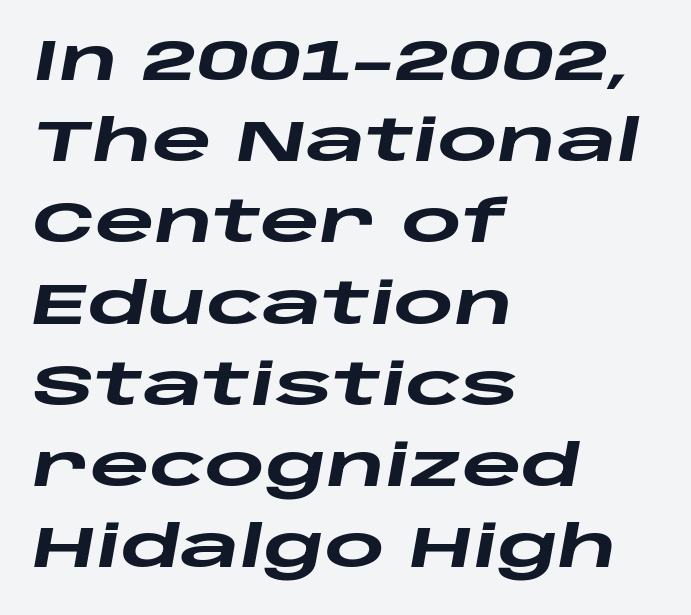
Q: Is the text bold? A: Yes.
Q: Is the text italic (slanted)? A: Yes, it leans right by about 10 degrees.
Q: Is the text underlined? A: No.
Q: How is the paragraph aligned? A: Left-aligned.
Q: Is the spacing between letters normal or unusually wide? A: Normal.
Q: Is the spacing between lines tight, normal or loose? A: Normal.
Q: Width (condensed, normal, or wide)? A: Wide.
Q: Stroke contrast? A: Low.
Q: x-height? A: Large.
Q: Monospaced? A: No.
